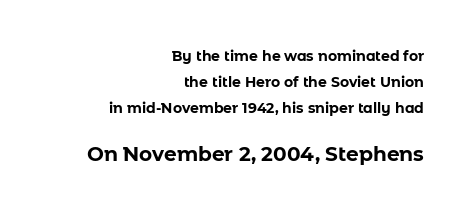
Q: Is the text bold? A: Yes.
Q: Is the text italic (slanted)? A: No, it is upright.
Q: Is the text underlined? A: No.
Q: How is the paragraph aligned? A: Right-aligned.
Q: Is the spacing between letters normal or unusually wide? A: Normal.
Q: Which block of text is set in a larger size, the first (top) or the second (bottom)? A: The second (bottom) one.
